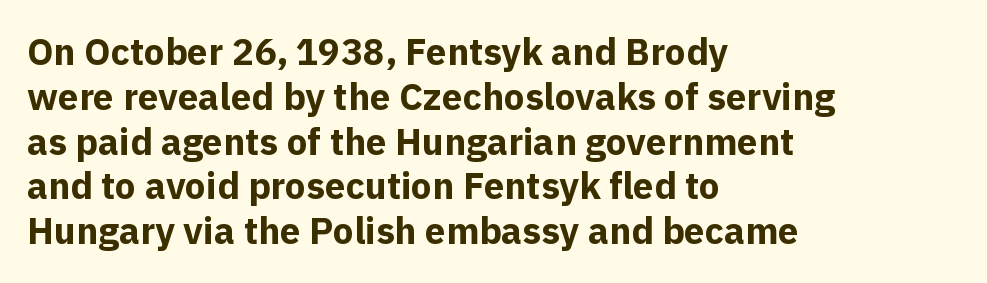
Unlike italic type, these characters show no tilt at all. This sample uses plain, unmodified letter spacing. Is the block centered? No — it sits flush against the left margin. Only glyphs here, with clear space below each row.
